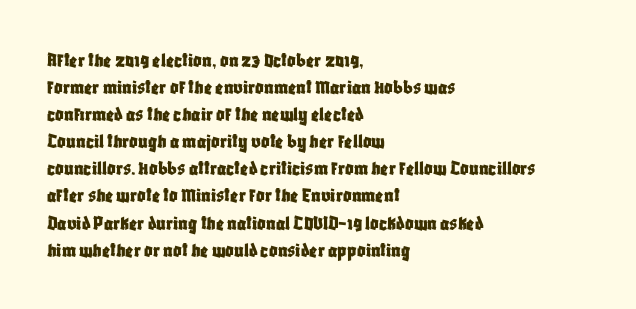
{"italic": "no", "underline": "no", "align": "left", "line_spacing": "normal", "line_spacing_ratio": 1.29, "letter_spacing": "normal", "letter_spacing_em": 0.0, "glyph_px": 21}
